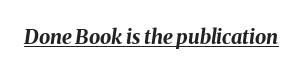
The image shows 20 px bold type, italic (leaning right); set normal letter spacing, underlined.
